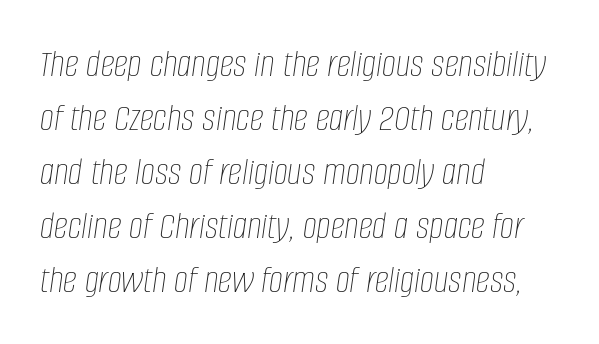
Looks like regular typesetting: each glyph gets only the width it needs. Left-aligned paragraph, ragged on the right. Students, note that the glyphs here touch the page at normal intervals. Vertical spacing — default. You can tell it's italic because the verticals aren't actually vertical. Any mark beneath the type? The region is blank.
